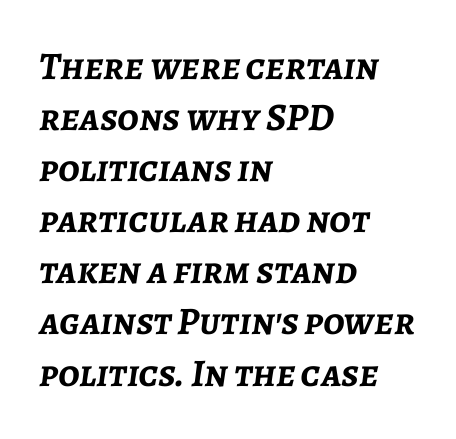
The image shows 39 px semibold type, italic (leaning right); set left-aligned, normal line spacing (1.31x), normal letter spacing, not underlined; low stroke contrast and a medium x-height.
